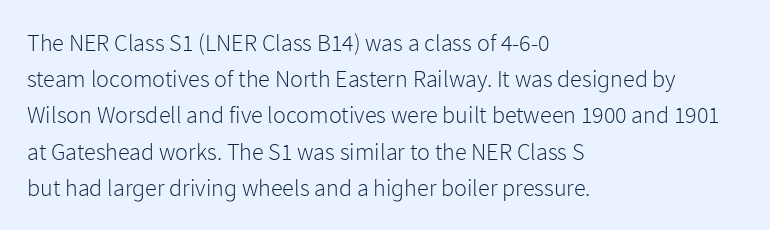
Default kerning and tracking; the words read as compact shapes. Tall strokes in this sample are plumb rather than angled. This rendering uses left alignment, leaving the right contour irregular. Students, observe: this is what conventionally led text looks like. Each stroke keeps to a modest, everyday thickness or less. Honestly, there is no underline to notice here at all.
